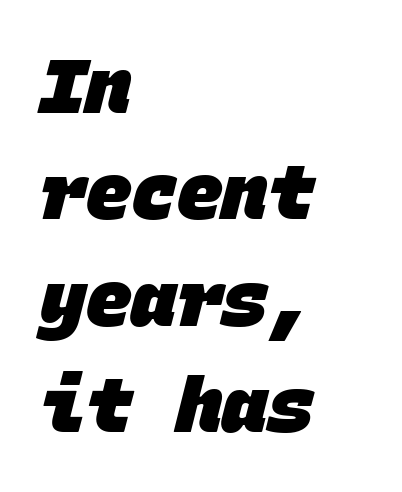
{"serif": "no", "bold": "yes", "weight": "heavy", "width": "normal", "stroke_contrast": "low", "x_height": "large", "monospaced": "yes", "underline": "no", "align": "left", "line_spacing": "normal", "line_spacing_ratio": 1.4, "letter_spacing": "normal", "letter_spacing_em": 0.0, "glyph_px": 76}
